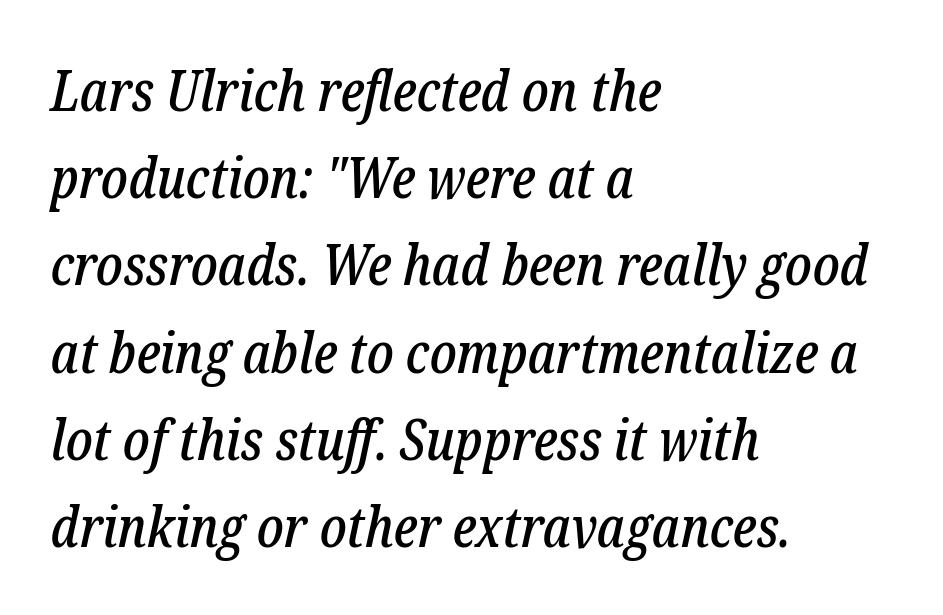
Q: Is the text italic (slanted)? A: Yes, it leans right by about 12 degrees.
Q: Is the typeface a serif or a sans-serif typeface? A: Serif.
Q: Is the text underlined? A: No.
Q: How is the paragraph aligned? A: Left-aligned.
Q: Is the spacing between letters normal or unusually wide? A: Normal.
Q: Is the spacing between lines tight, normal or loose? A: Normal.
Q: Width (condensed, normal, or wide)? A: Condensed.
Q: Stroke contrast? A: Low.
Q: x-height? A: Medium.
Q: Monospaced? A: No.
